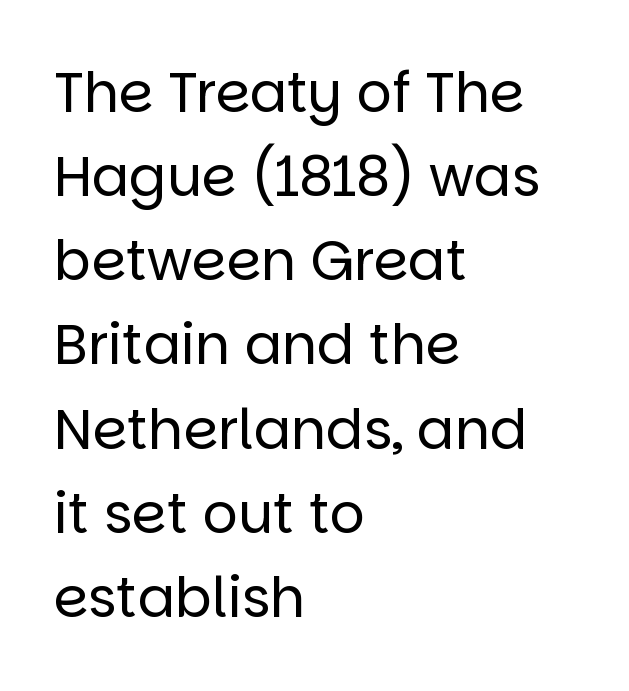
Glance below the letters and you will spot only blank space. The weight tops out at a normal text grade. The letters stand straight up with perfectly vertical stems. Baseline-to-baseline distance is the conventional proportion of letter height. Is this a fixed-width face? No — the glyphs have proportional, varying widths. To sum up the face: it is a sans, with no serifs.
